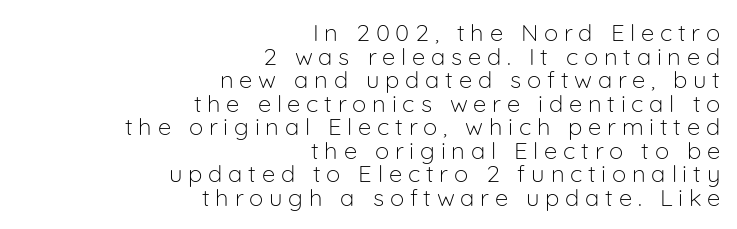
{"italic": "no", "bold": "no", "underline": "no", "align": "right", "line_spacing": "tight", "line_spacing_ratio": 0.98, "letter_spacing": "wide", "letter_spacing_em": 0.24, "glyph_px": 24}
